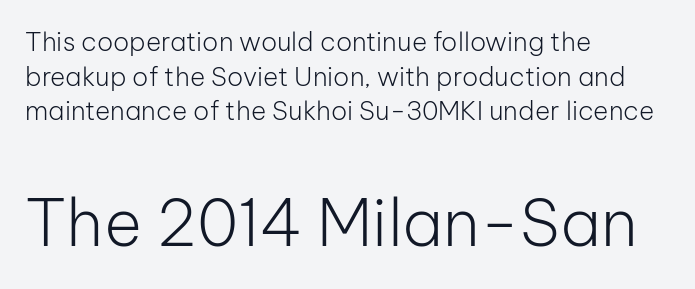
Q: Is the text bold? A: No.
Q: Is the text italic (slanted)? A: No, it is upright.
Q: Is the typeface a serif or a sans-serif typeface? A: Sans-serif.
Q: Is the text underlined? A: No.
Q: How is the paragraph aligned? A: Left-aligned.
Q: Is the spacing between letters normal or unusually wide? A: Normal.
Q: Is the spacing between lines tight, normal or loose? A: Normal.
Q: Which block of text is set in a larger size, the first (top) or the second (bottom)? A: The second (bottom) one.
Q: Width (condensed, normal, or wide)? A: Normal.
Q: Stroke contrast? A: Low.
Q: x-height? A: Medium.
Q: Monospaced? A: No.
